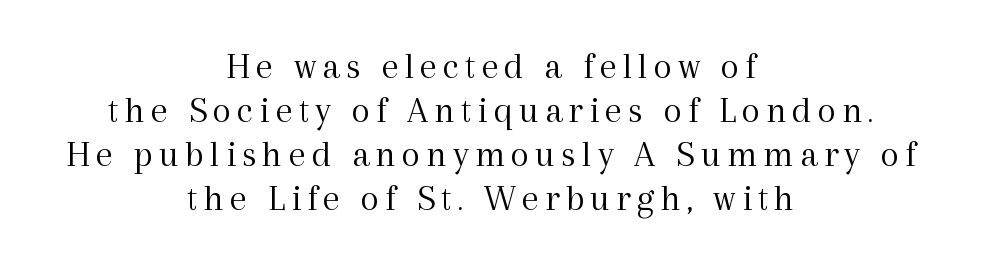
The image shows 38 px light serif type, upright; set centered, line spacing 1.16x, not underlined; a medium x-height.
